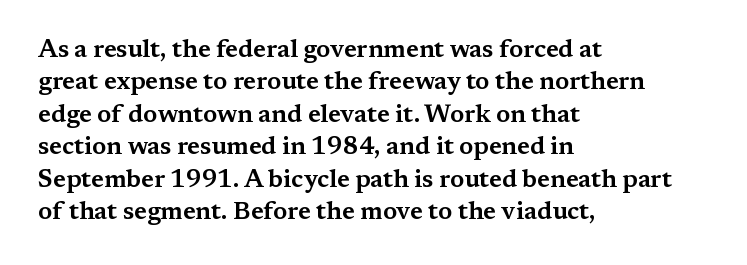
Is there much room between lines? A standard amount, neither cramped nor airy. The passage shown is not underscored anywhere. Visually the block forms a straight wall on the left and a jagged coastline on the right. The lettering holds an erect, upright posture throughout. This rendering leaves character spacing at its baseline value.
